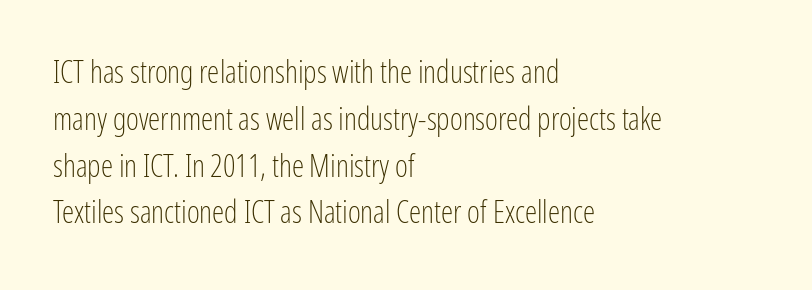
Q: Is the text bold? A: No.
Q: Is the text italic (slanted)? A: No, it is upright.
Q: Is the typeface a serif or a sans-serif typeface? A: Sans-serif.
Q: Is the text underlined? A: No.
Q: How is the paragraph aligned? A: Left-aligned.
Q: Is the spacing between letters normal or unusually wide? A: Normal.
Q: Is the spacing between lines tight, normal or loose? A: Normal.
Q: Width (condensed, normal, or wide)? A: Condensed.
Q: Stroke contrast? A: Low.
Q: x-height? A: Medium.
Q: Monospaced? A: No.
